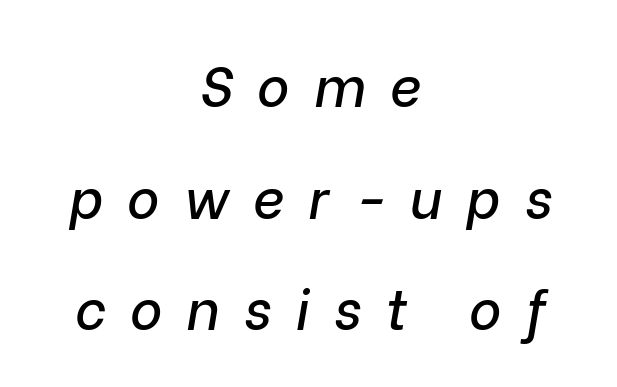
Q: Is the text italic (slanted)? A: Yes, it leans right by about 9 degrees.
Q: Is the text underlined? A: No.
Q: How is the paragraph aligned? A: Centered.
Q: Is the spacing between letters normal or unusually wide? A: Unusually wide.
Q: Is the spacing between lines tight, normal or loose? A: Loose.
Q: Width (condensed, normal, or wide)? A: Normal.
Q: Stroke contrast? A: Low.
Q: x-height? A: Medium.
Q: Monospaced? A: No.
